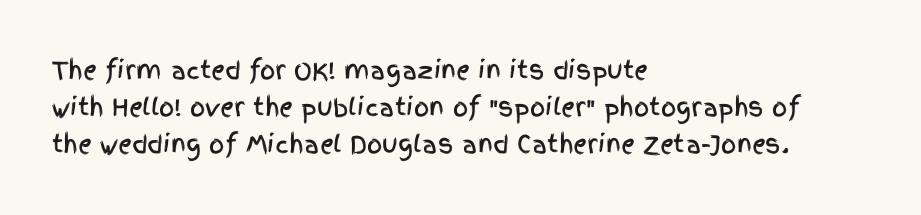
Q: Is the text italic (slanted)? A: No, it is upright.
Q: Is the text underlined? A: No.
Q: How is the paragraph aligned? A: Left-aligned.
Q: Is the spacing between letters normal or unusually wide? A: Normal.
Q: Is the spacing between lines tight, normal or loose? A: Normal.
